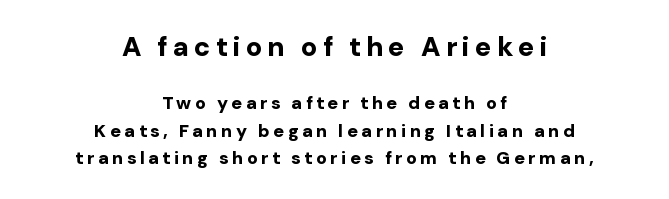
The specimen omits any rule beneath the text block's lines. On the weight axis this lands at bold, roughly 700. Two sizes are in play, and the larger belongs to the first block. Leading: standard.
